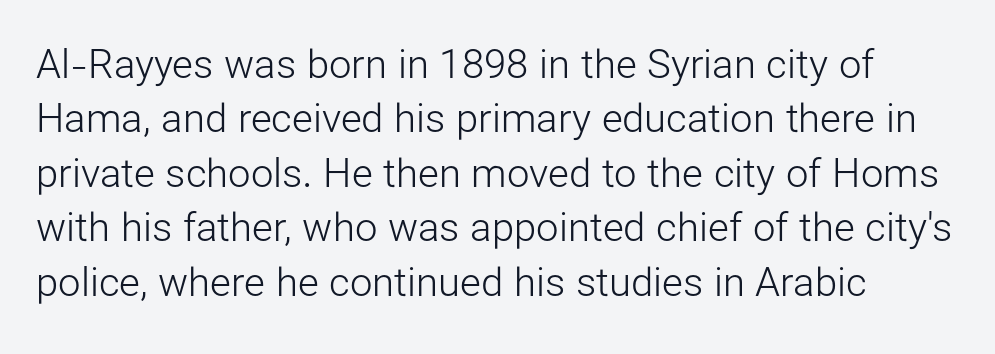
{"serif": "no", "italic": "no", "bold": "no", "weight": "light", "width": "normal", "stroke_contrast": "low", "x_height": "medium", "monospaced": "no", "underline": "no", "align": "left", "line_spacing": "normal", "line_spacing_ratio": 1.36, "letter_spacing": "normal", "letter_spacing_em": 0.0, "glyph_px": 40}
